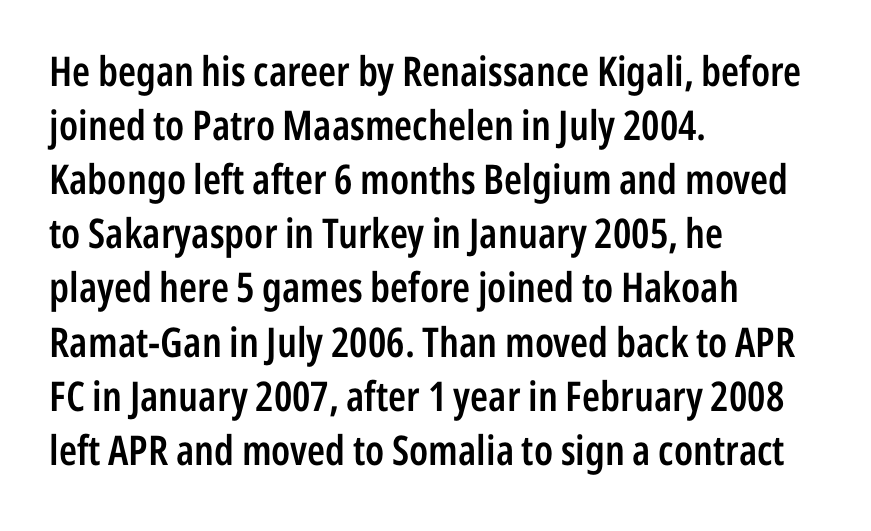
Check where the strokes stop: nothing finishes them off — pure sans. Is this a fixed-width face? No — the glyphs have proportional, varying widths. Ascenders rise straight up at ninety degrees. Nobody drew a line under any word here.
